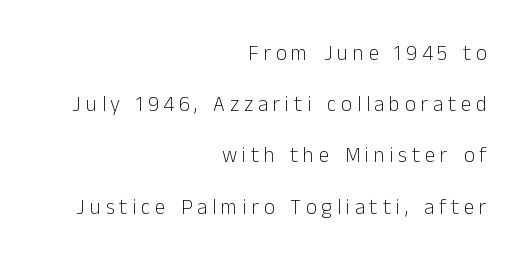
Q: Is the text bold? A: No.
Q: Is the text italic (slanted)? A: No, it is upright.
Q: Is the text underlined? A: No.
Q: How is the paragraph aligned? A: Right-aligned.
Q: Is the spacing between letters normal or unusually wide? A: Unusually wide.
Q: Is the spacing between lines tight, normal or loose? A: Loose.
